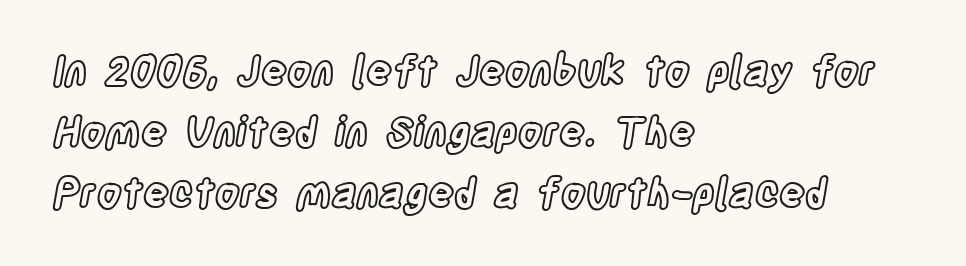
Q: Is the text italic (slanted)? A: Yes.
Q: Is the text underlined? A: No.
Q: How is the paragraph aligned? A: Left-aligned.
Q: Is the spacing between letters normal or unusually wide? A: Normal.
Q: Is the spacing between lines tight, normal or loose? A: Normal.
Q: Width (condensed, normal, or wide)? A: Condensed.
Q: x-height? A: Large.
Q: Monospaced? A: No.
